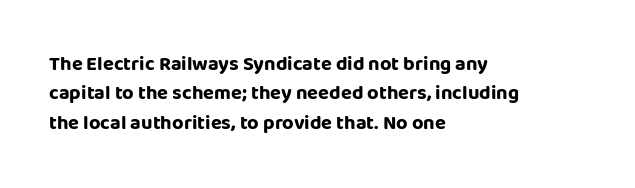
Q: Is the text bold? A: Yes.
Q: Is the text italic (slanted)? A: No, it is upright.
Q: Is the text underlined? A: No.
Q: How is the paragraph aligned? A: Left-aligned.
Q: Is the spacing between letters normal or unusually wide? A: Normal.
Q: Is the spacing between lines tight, normal or loose? A: Normal.
